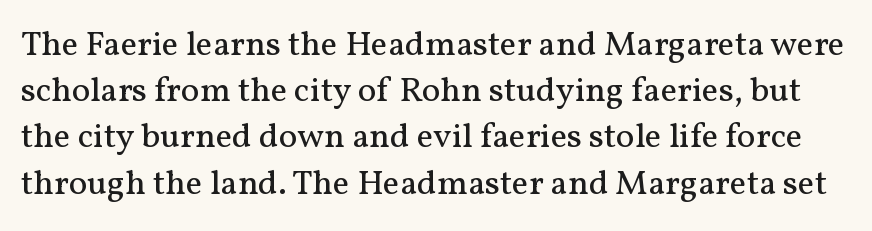
The image shows 35 px regular-weight serif type, upright; set normal line spacing (1.32x), normal letter spacing, not underlined; medium stroke contrast and a medium x-height.
